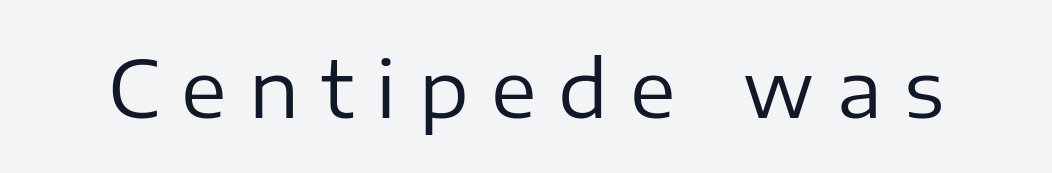
{"serif": "no", "italic": "no", "bold": "no", "weight": "regular", "width": "normal", "stroke_contrast": "low", "x_height": "medium", "monospaced": "no", "underline": "no", "letter_spacing": "wide", "letter_spacing_em": 0.29, "glyph_px": 77}
